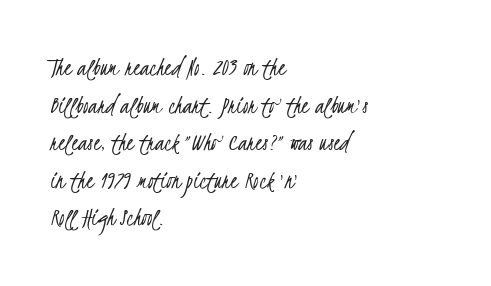
The image shows 27 px text type; set left-aligned, normal line spacing (1.39x), normal letter spacing, not underlined.
